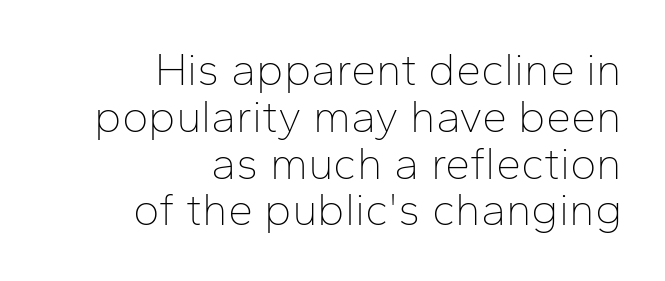
The image shows 45 px thin sans-serif type, upright; set right-aligned, tight line spacing (1.04x), normal letter spacing, not underlined; low stroke contrast and a medium x-height.
